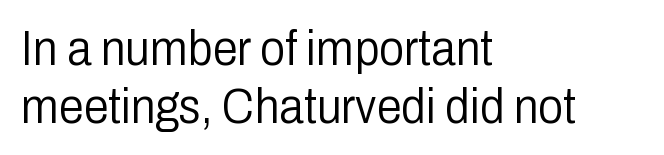
Q: Is the text bold? A: No.
Q: Is the text italic (slanted)? A: No, it is upright.
Q: Is the typeface a serif or a sans-serif typeface? A: Sans-serif.
Q: Is the text underlined? A: No.
Q: How is the paragraph aligned? A: Left-aligned.
Q: Is the spacing between letters normal or unusually wide? A: Normal.
Q: Width (condensed, normal, or wide)? A: Condensed.
Q: Stroke contrast? A: Low.
Q: x-height? A: Medium.
Q: Monospaced? A: No.
